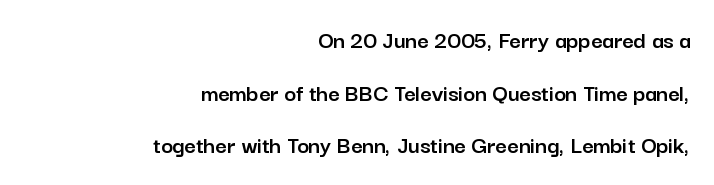
Q: Is the text italic (slanted)? A: No, it is upright.
Q: Is the text underlined? A: No.
Q: How is the paragraph aligned? A: Right-aligned.
Q: Is the spacing between letters normal or unusually wide? A: Normal.
Q: Is the spacing between lines tight, normal or loose? A: Loose.
